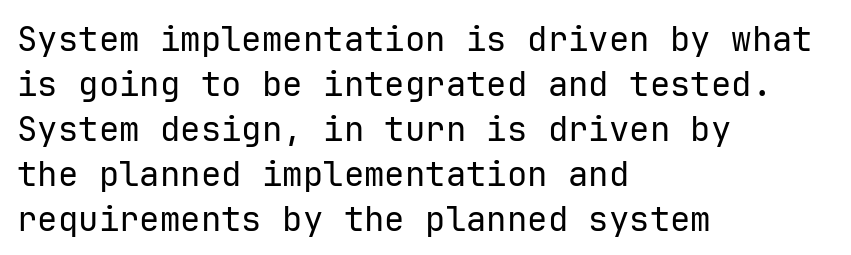
The image shows 34 px regular-weight sans-serif type, upright, monospaced; set left-aligned, normal line spacing (1.32x), normal letter spacing, not underlined; low stroke contrast and a medium x-height.
